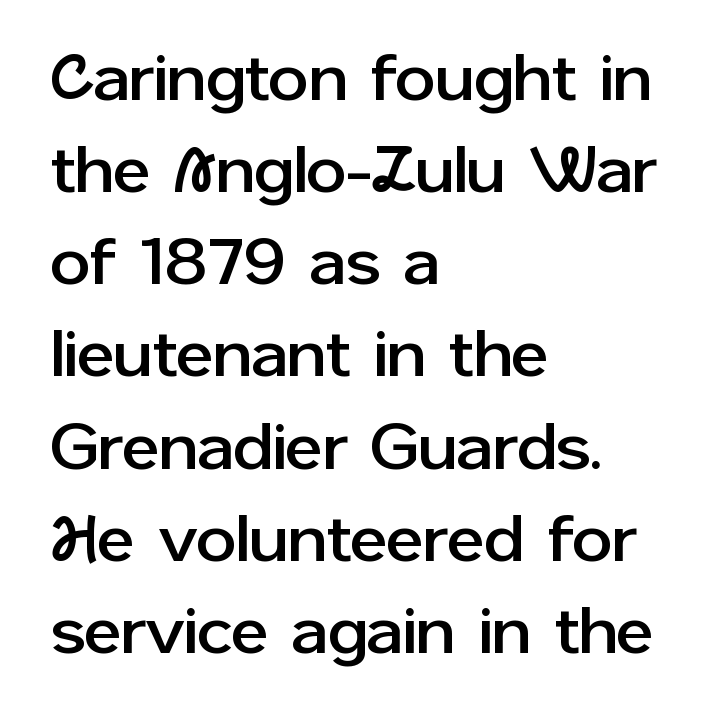
{"serif": "no", "italic": "no", "width": "normal", "stroke_contrast": "low", "x_height": "medium", "monospaced": "no", "underline": "no", "align": "left", "line_spacing": "normal", "line_spacing_ratio": 1.44, "letter_spacing": "normal", "letter_spacing_em": 0.0, "glyph_px": 64}
